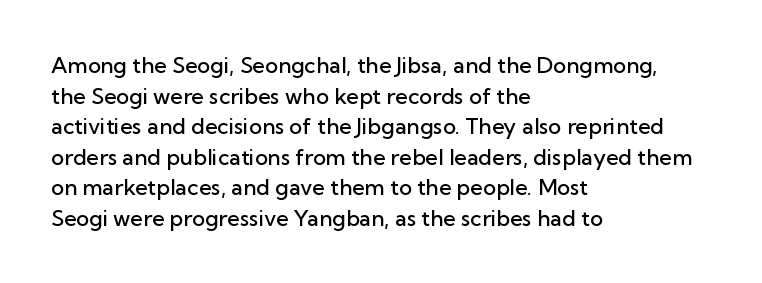
{"italic": "no", "bold": "semi", "underline": "no", "align": "left", "line_spacing": "normal", "line_spacing_ratio": 1.39, "letter_spacing": "normal", "letter_spacing_em": 0.0, "glyph_px": 22}
